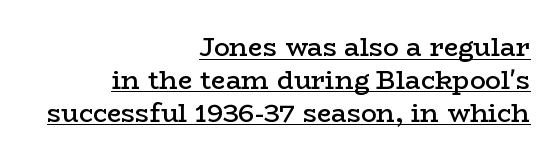
The image shows 26 px text type, upright; set right-aligned, normal line spacing (1.26x), normal letter spacing, underlined.
